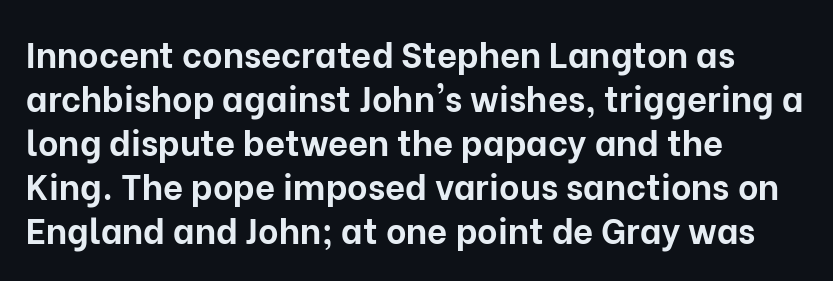
This sample uses plain, unmodified letter spacing. In terms of weight, the rendering is a true, heavy bold. Has an underline been added? It has not. Characters remain perfectly vertical along every line.
